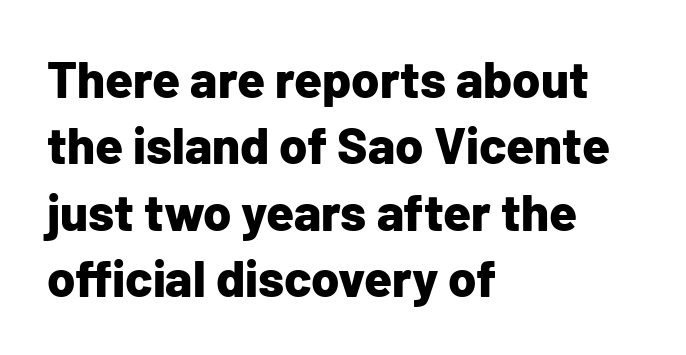
The image shows 51 px bold sans-serif type, upright; set left-aligned, normal line spacing (1.3x), normal letter spacing, not underlined; low stroke contrast and a medium x-height.
